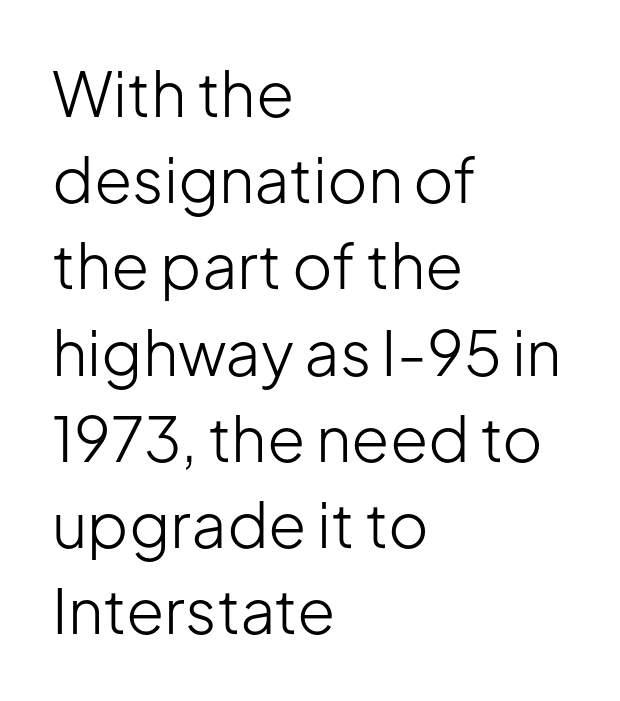
The letters look calm and open, with moderate or lighter stems. Type style note: lacks serifs. Any mark beneath the type? The region is blank. Tracking value appears to be zero — textbook default spacing.
